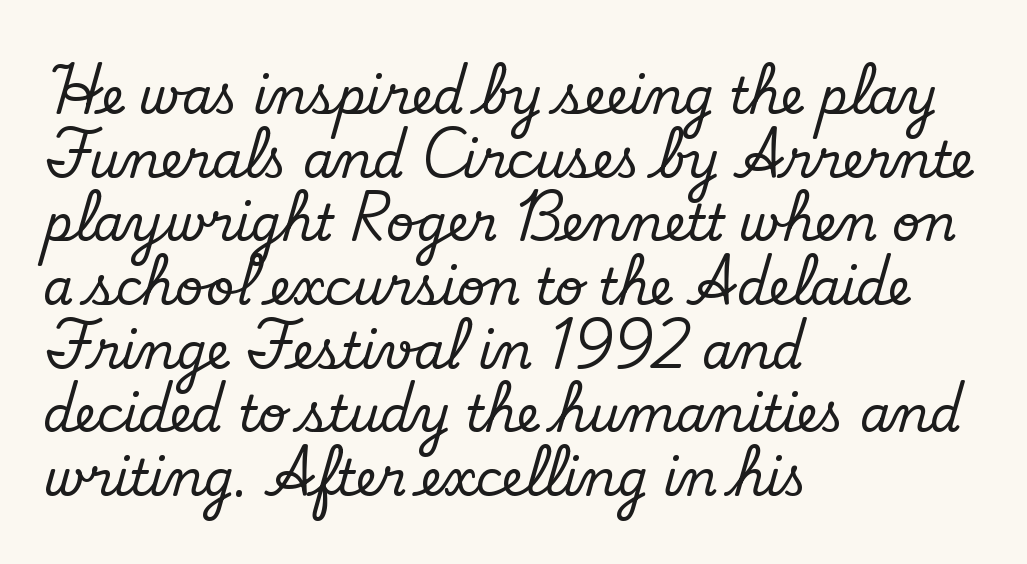
These lines are rendered in a variable-pitch font. Descenders hang freely into open space. The passage shown has conventional tracking throughout. In terms of leading, this rendering sits right in the middle.
